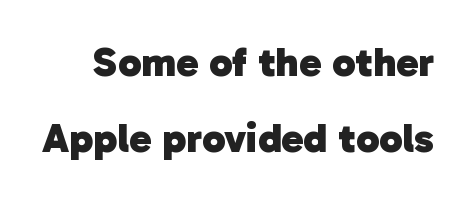
Type style note: lacks serifs. The face used here is proportionally spaced, like ordinary book or web type. Does extra space separate the letters? No, they use regular spacing. The strokes are fattened all the way to bold. Rule under the text: the space is simply empty.
